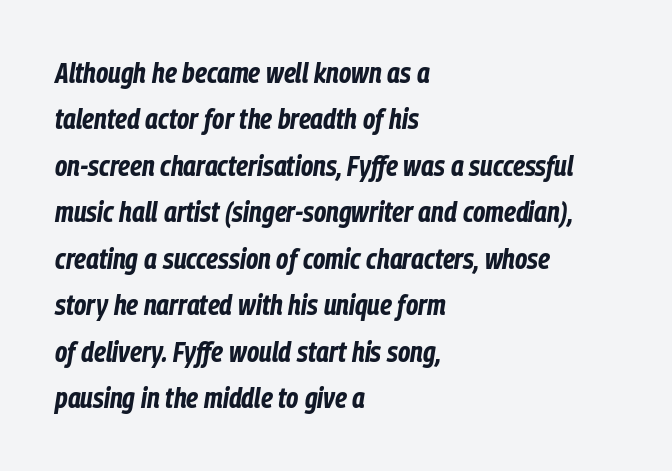
The image shows 28 px bold, condensed type, italic (leaning right); set left-aligned, normal line spacing (1.66x), normal letter spacing, not underlined; low stroke contrast and a medium x-height.
